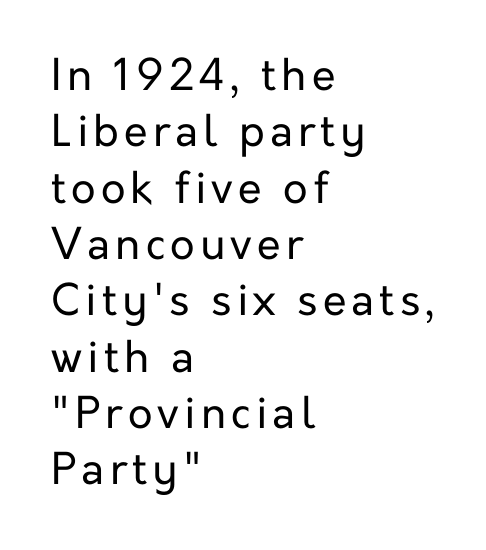
The image shows 43 px regular-weight sans-serif type, upright; set left-aligned, normal line spacing (1.31x), not underlined; low stroke contrast and a medium x-height.
